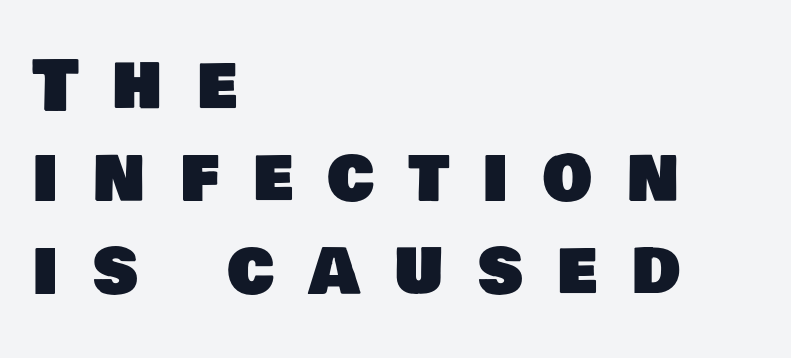
{"serif": "no", "width": "normal", "stroke_contrast": "low", "x_height": "large", "monospaced": "no", "underline": "no", "align": "left", "line_spacing": "normal", "line_spacing_ratio": 1.32, "letter_spacing": "wide", "letter_spacing_em": 0.49, "glyph_px": 70}
